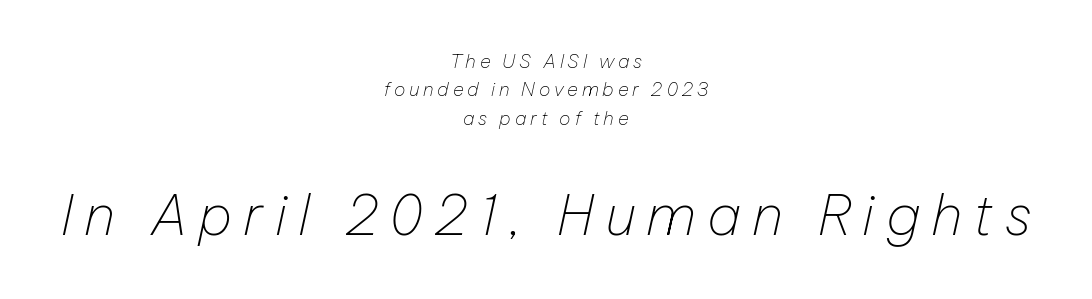
If you folded the block vertically in half, each line would mirror itself in length. The more generous point size was reserved for the lower chunk. Letter spacing: wide. Stroke mass is kept to a normal reading level or below.
